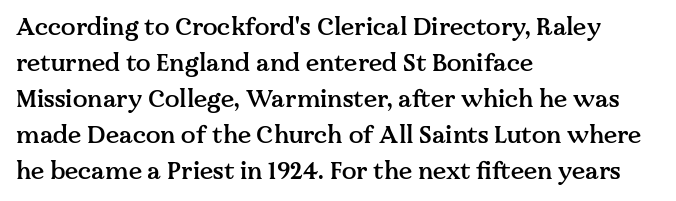
The type is set solid horizontally, with unmodified tracking. The space beneath each line is pristine and unruled. The passage shown stacks its lines at a standard gap. Visually the block forms a straight wall on the left and a jagged coastline on the right. The characters look somewhat weighty, a semibold short of true bold.
